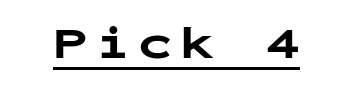
Fixed-width glyphs throughout — classic coding-font behaviour. Is there any slant? The stems are plumb. Thick stems and heavy bowls — unmistakably bold. Type style note: lacks serifs. The typesetter has applied underlining to the passage shown.
